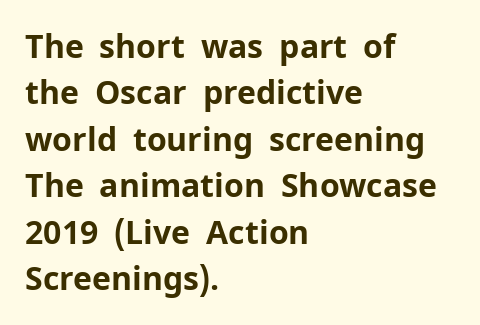
Quick note: not italic, upright. Leftover space on each line is placed entirely after the last word. Proportional: the letters do not fall into vertical columns. Unlike a traditional serif, this face leaves its strokes unadorned.
